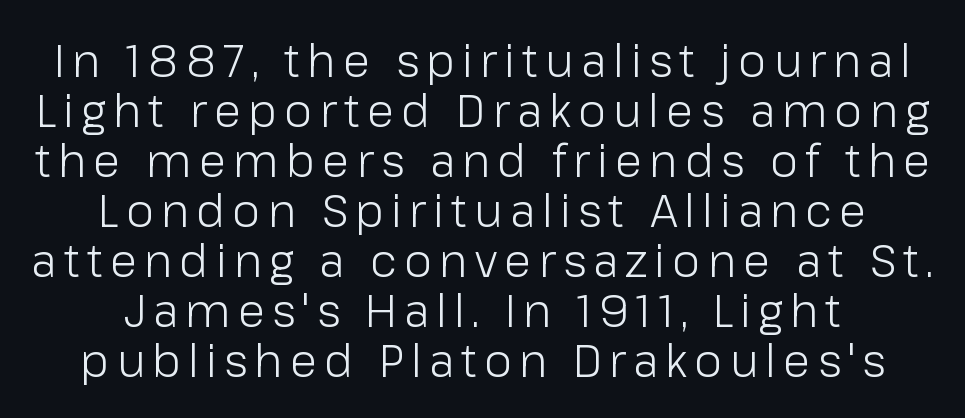
The image shows 45 px light sans-serif type, upright; set centered, tight line spacing (1.11x), not underlined; low stroke contrast and a medium x-height.
